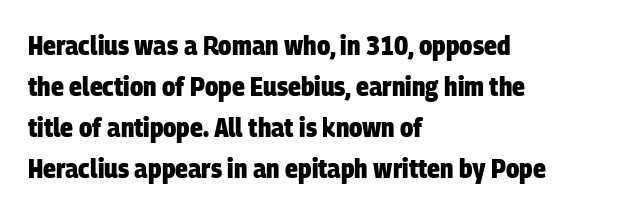
You could call the tracking neutral — neither tight nor loose. Bare-footed words on every line. Every row of glyphs begins at an identical x-position on the left. The vertical gap from one line to the next is medium. Caption: bold face, heavy strokes.
